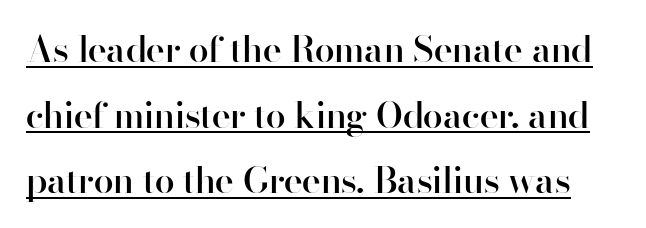
Q: Is the text bold? A: Semi-bold.
Q: Is the text italic (slanted)? A: No, it is upright.
Q: Is the typeface a serif or a sans-serif typeface? A: Sans-serif.
Q: Is the text underlined? A: Yes.
Q: Is the spacing between letters normal or unusually wide? A: Normal.
Q: Width (condensed, normal, or wide)? A: Normal.
Q: Stroke contrast? A: High.
Q: x-height? A: Small.
Q: Monospaced? A: No.
